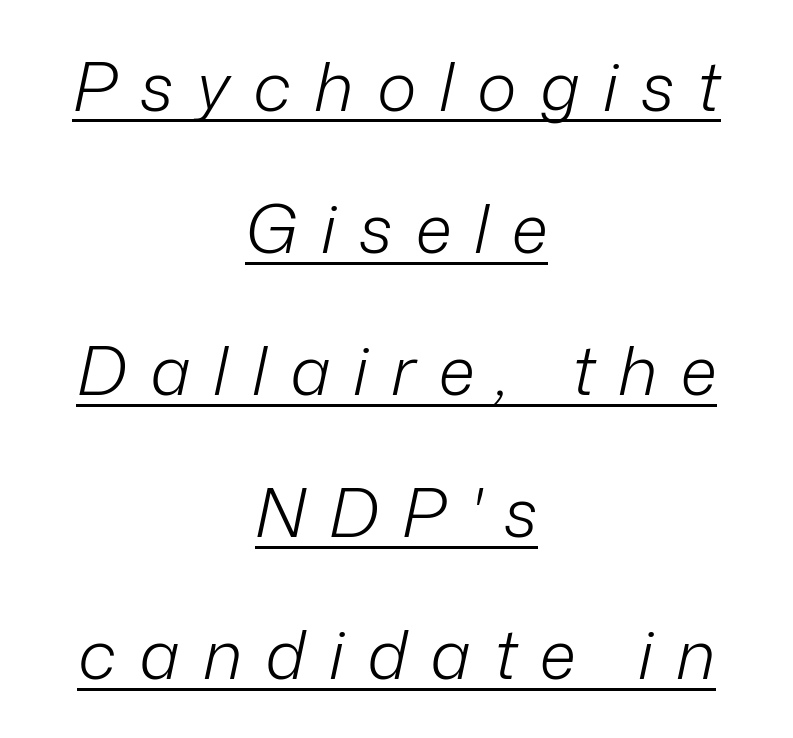
Q: Is the text bold? A: No.
Q: Is the text italic (slanted)? A: Yes, it leans right by about 12 degrees.
Q: Is the text underlined? A: Yes.
Q: How is the paragraph aligned? A: Centered.
Q: Is the spacing between letters normal or unusually wide? A: Unusually wide.
Q: Is the spacing between lines tight, normal or loose? A: Loose.
Q: Width (condensed, normal, or wide)? A: Normal.
Q: Stroke contrast? A: Low.
Q: x-height? A: Medium.
Q: Monospaced? A: No.
